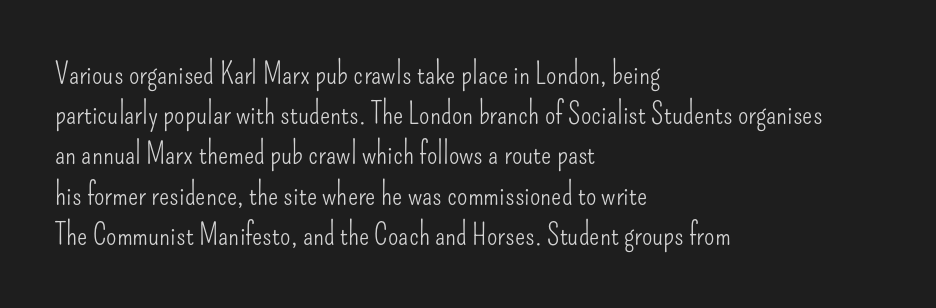
Q: Is the text bold? A: No.
Q: Is the text italic (slanted)? A: No, it is upright.
Q: Is the typeface a serif or a sans-serif typeface? A: Sans-serif.
Q: Is the text underlined? A: No.
Q: How is the paragraph aligned? A: Left-aligned.
Q: Is the spacing between letters normal or unusually wide? A: Normal.
Q: Is the spacing between lines tight, normal or loose? A: Normal.
Q: Width (condensed, normal, or wide)? A: Condensed.
Q: Stroke contrast? A: Low.
Q: x-height? A: Small.
Q: Monospaced? A: No.
